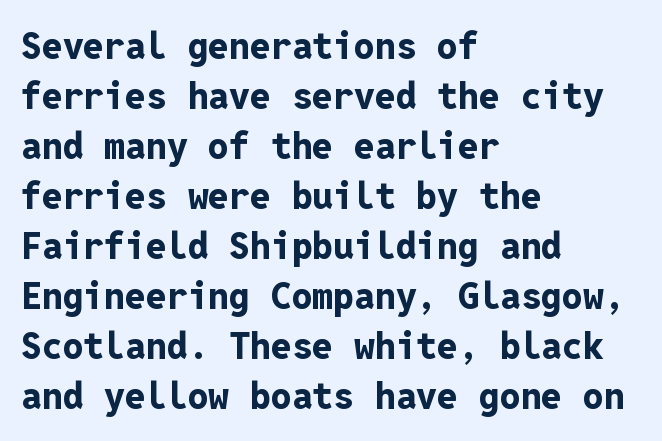
Leftover space on each line is placed entirely after the last word. What kind of face is this? One without serifs — a sans. Fixed-width glyphs throughout — classic coding-font behaviour. Is there much room between lines? A standard amount, neither cramped nor airy.
